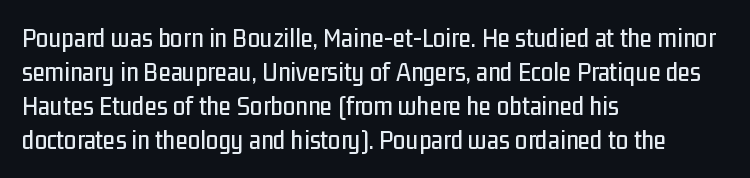
The face used here is proportionally spaced, like ordinary book or web type. Underline: absent. The gaps between neighbouring characters are ordinary and unremarkable. Compared with a centered layout, this one pins lines to the left instead. This sample uses an upright cut, with every glyph sitting square on the baseline. Are there feet on the stems? There aren't — it's a sans.
